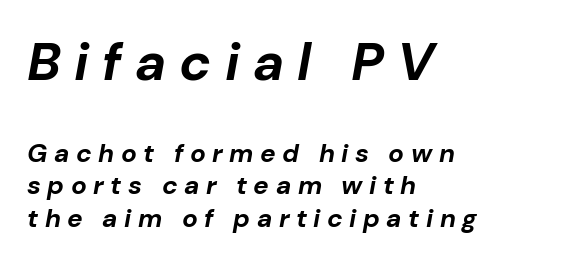
Bare-footed words on every line. Letter spacing: wide. These two chunks differ in scale, with the top chunk taking the larger measure. The rendering anchors every line to the left-hand side.
